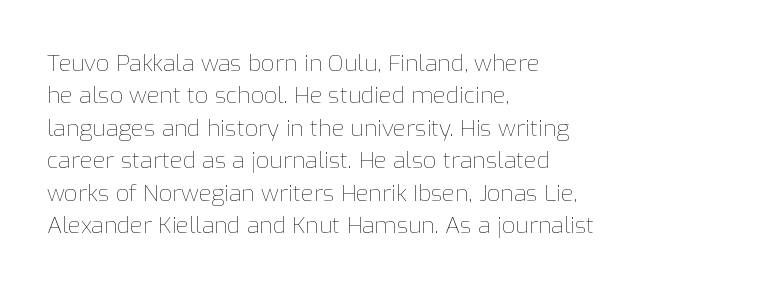
{"italic": "no", "bold": "no", "underline": "no", "align": "left", "line_spacing": "normal", "line_spacing_ratio": 1.41, "letter_spacing": "normal", "letter_spacing_em": 0.0, "glyph_px": 23}
